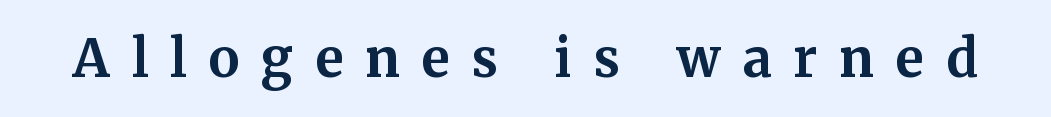
The image shows 52 px bold serif type, upright; set unusually wide letter spacing (+0.42 em), not underlined; medium stroke contrast and a medium x-height.
